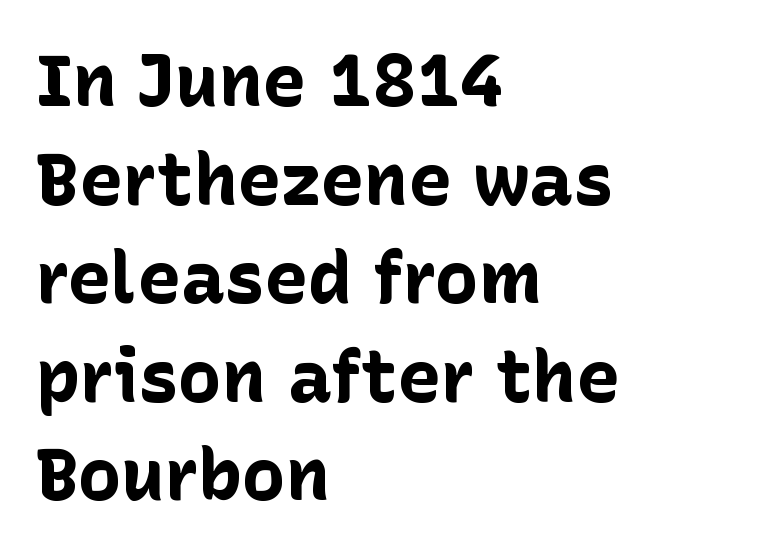
{"serif": "no", "italic": "no", "bold": "yes", "weight": "bold", "width": "normal", "stroke_contrast": "low", "x_height": "medium", "monospaced": "no", "underline": "no", "align": "left", "line_spacing": "normal", "line_spacing_ratio": 1.35, "letter_spacing": "normal", "letter_spacing_em": 0.0, "glyph_px": 73}
